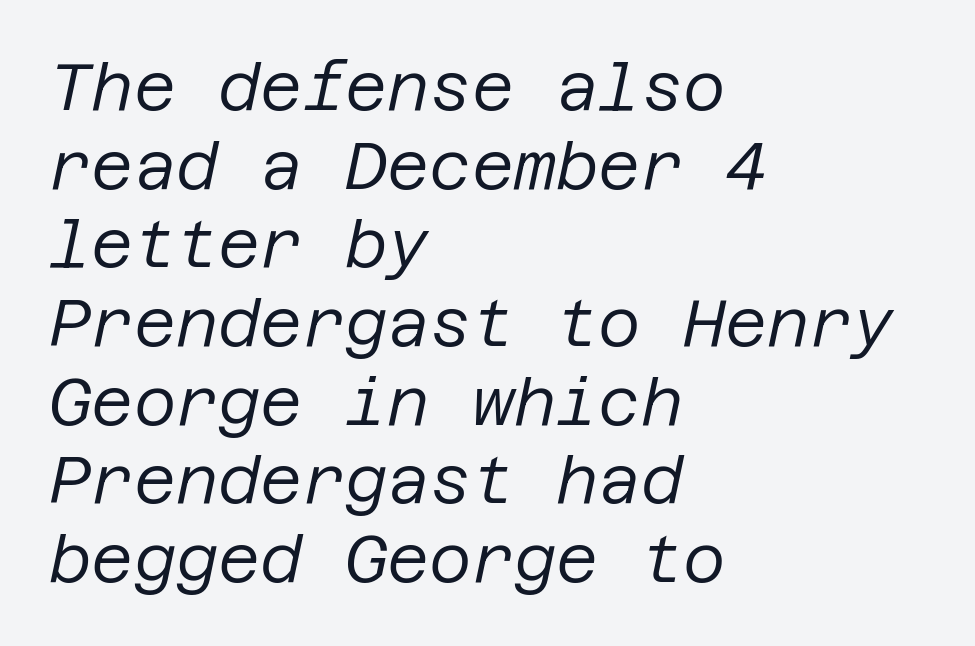
The rendering keeps characters at their native spacing. Each row of text sits above clean, open space. The weight would be labelled regular, book, light, or lighter still. The lines in this sample share a left origin and differ only in where they stop. The font's italic variant was chosen for this text.
